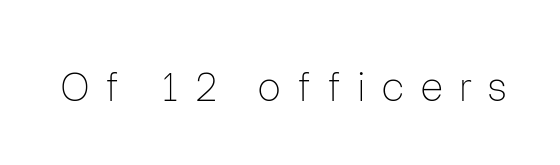
Q: Is the text bold? A: No.
Q: Is the text italic (slanted)? A: No, it is upright.
Q: Is the typeface a serif or a sans-serif typeface? A: Sans-serif.
Q: Is the text underlined? A: No.
Q: Is the spacing between letters normal or unusually wide? A: Unusually wide.
Q: Width (condensed, normal, or wide)? A: Normal.
Q: Stroke contrast? A: Low.
Q: x-height? A: Medium.
Q: Monospaced? A: No.
